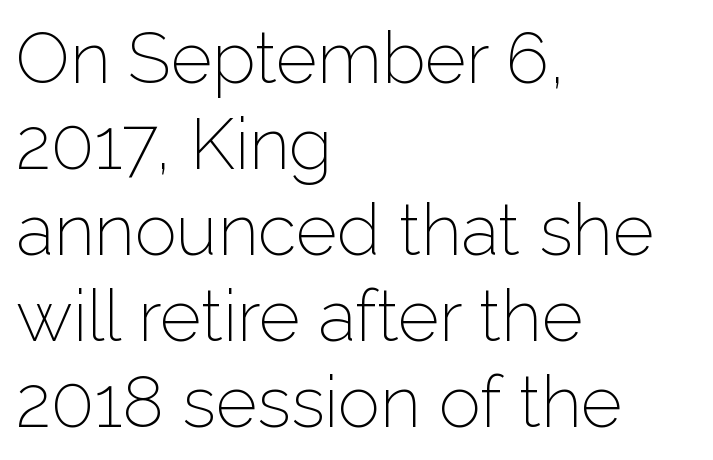
{"serif": "no", "italic": "no", "bold": "no", "weight": "light", "width": "normal", "stroke_contrast": "low", "x_height": "medium", "monospaced": "no", "underline": "no", "align": "left", "line_spacing_ratio": 1.21, "letter_spacing": "normal", "letter_spacing_em": 0.0, "glyph_px": 71}
